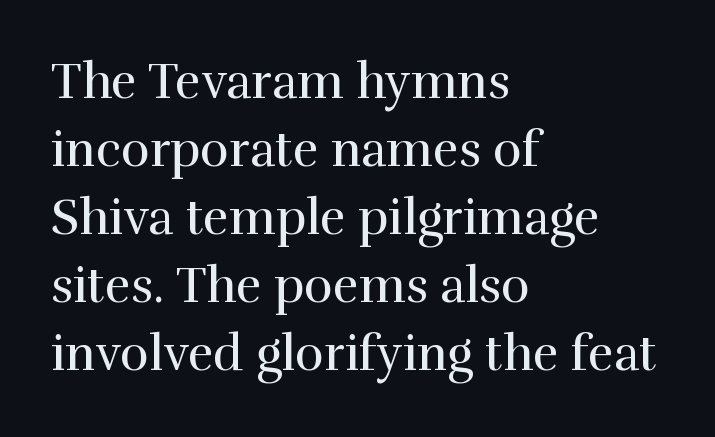
Q: Is the text bold? A: No.
Q: Is the text italic (slanted)? A: No, it is upright.
Q: Is the typeface a serif or a sans-serif typeface? A: Serif.
Q: Is the text underlined? A: No.
Q: How is the paragraph aligned? A: Left-aligned.
Q: Is the spacing between letters normal or unusually wide? A: Normal.
Q: Is the spacing between lines tight, normal or loose? A: Normal.
Q: Width (condensed, normal, or wide)? A: Normal.
Q: x-height? A: Medium.
Q: Monospaced? A: No.
